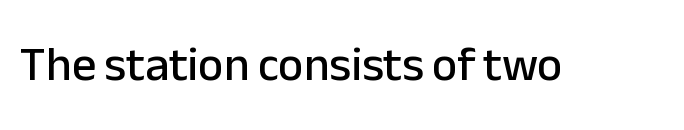
Inter-character spacing is left at the font's built-in metrics. The typography opts for an upright posture over an oblique one. Underline: absent. What kind of face is this? One without serifs — a sans. You could not count columns in this text — the font is proportionally spaced.
